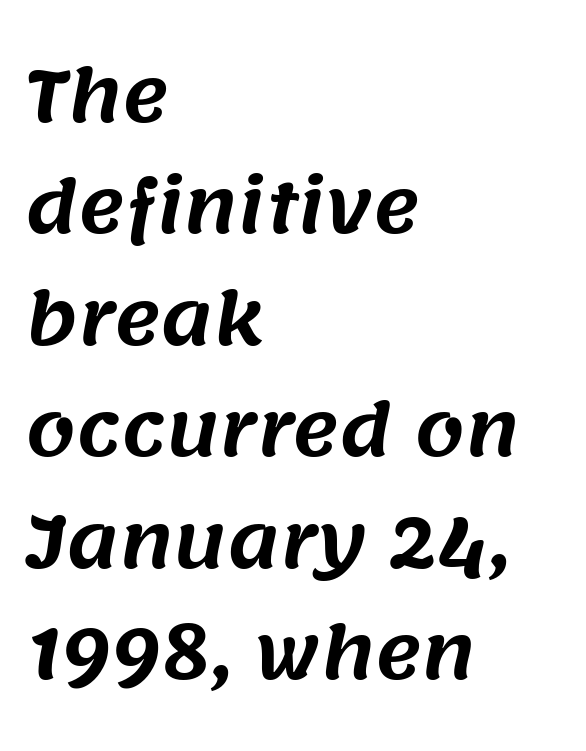
The tracking reads as untouched default to a designer's eye. Line beginnings align vertically; line endings do not. Think of a printed novel: that variable character pitch is what you see here. The passage shown is not underscored anywhere. A typesetter would call this leading conventional body-copy spacing.
